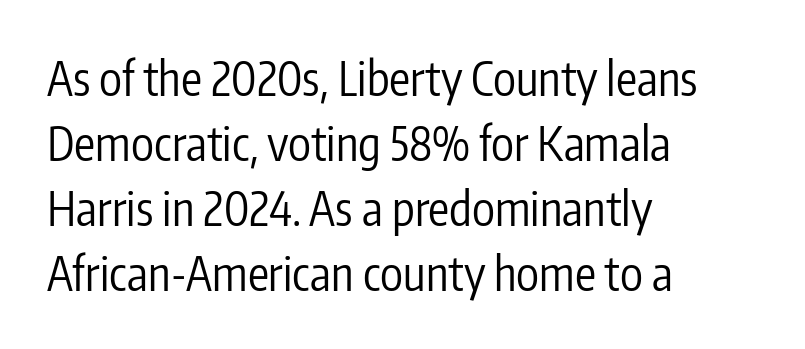
The image shows 47 px regular-weight, condensed sans-serif type, upright; set left-aligned, normal line spacing (1.38x), normal letter spacing, not underlined; low stroke contrast and a medium x-height.
